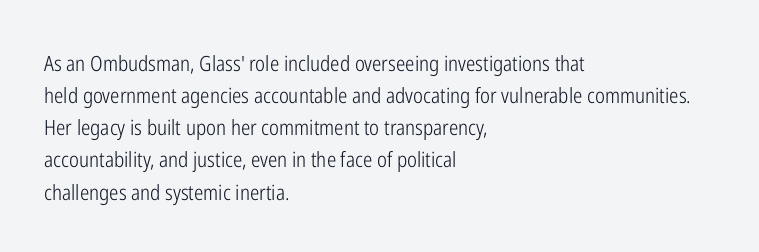
Is the block centered? No — it sits flush against the left margin. Honestly, the row spacing looks completely unremarkable. Check under the words: just untouched page. Ascenders rise straight up at ninety degrees. Nobody touched the tracking dial on this one.
